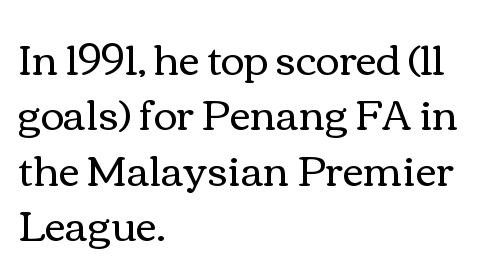
Leftover space on each line is placed entirely after the last word. Proportional: the letters do not fall into vertical columns. Ascenders rise straight up at ninety degrees. Between one letter and the next there's only the usual sliver of space. A normal amount of white space separates one row of letters from the next. Just letters on the line, the space beneath them empty.
